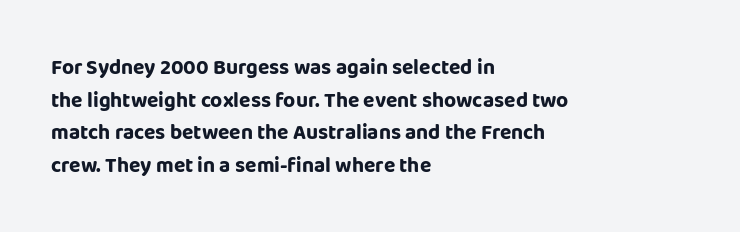
Q: Is the text bold? A: Yes.
Q: Is the text italic (slanted)? A: No, it is upright.
Q: Is the text underlined? A: No.
Q: How is the paragraph aligned? A: Left-aligned.
Q: Is the spacing between letters normal or unusually wide? A: Normal.
Q: Is the spacing between lines tight, normal or loose? A: Normal.
